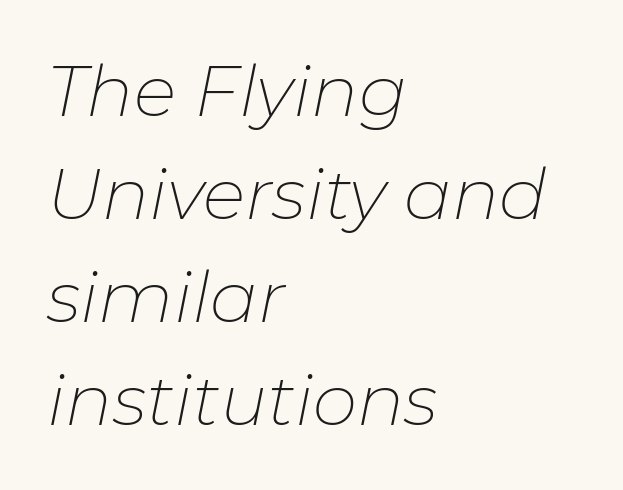
Slanted lettering throughout. The designer left line spacing at the default. The setting favours the left margin, as ordinary paragraphs usually do. Heft: none added — not bold. Here the designer chose a conventional face with non-uniform glyph widths.
